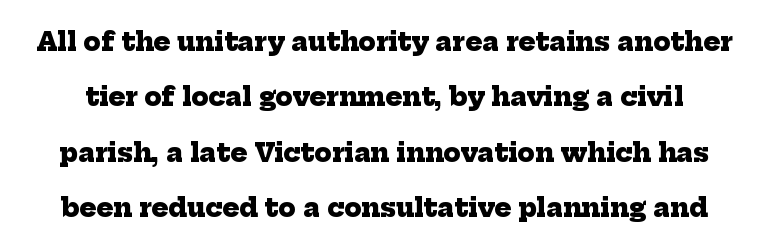
The image shows 25 px bold type; set loose line spacing (2.22x), normal letter spacing, not underlined.
